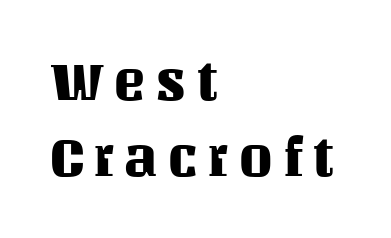
The image shows 55 px text type, upright; set left-aligned, normal line spacing (1.38x), not underlined; medium stroke contrast and a large x-height.
